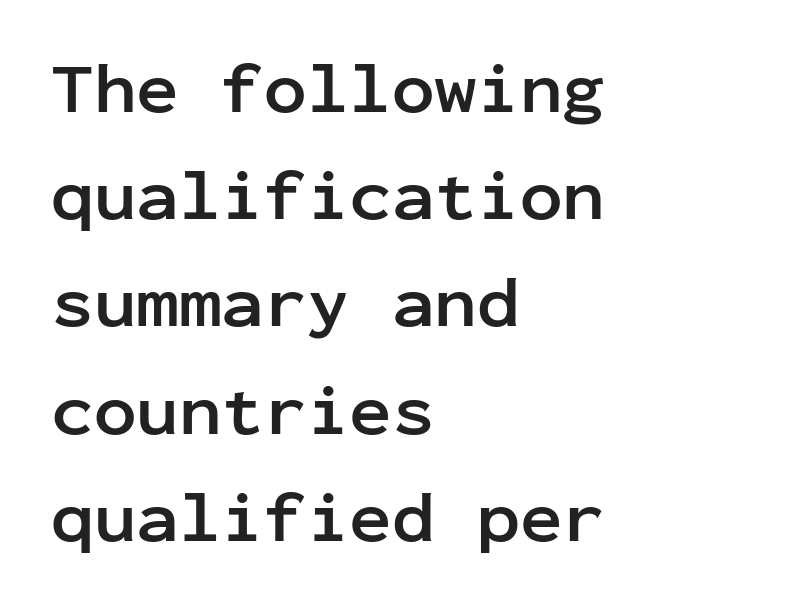
{"serif": "no", "italic": "no", "bold": "yes", "weight": "semibold", "width": "normal", "stroke_contrast": "low", "x_height": "medium", "monospaced": "yes", "underline": "no", "align": "left", "line_spacing": "normal", "line_spacing_ratio": 1.51, "letter_spacing": "normal", "letter_spacing_em": 0.0, "glyph_px": 71}
